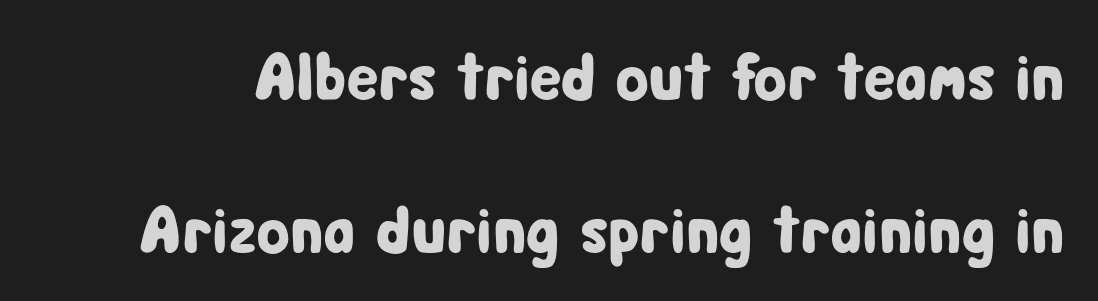
What stands out about the letter spacing? Nothing — it is the standard amount. The letters advance in unequal steps, a hallmark of proportional type. Ordinary non-slanted type is in use. The rendering shows plain stroke endings on the letterforms — a sans-serif design. Baseline-to-baseline distance is far greater than the letter height. Clear beneath every line of the passage.
